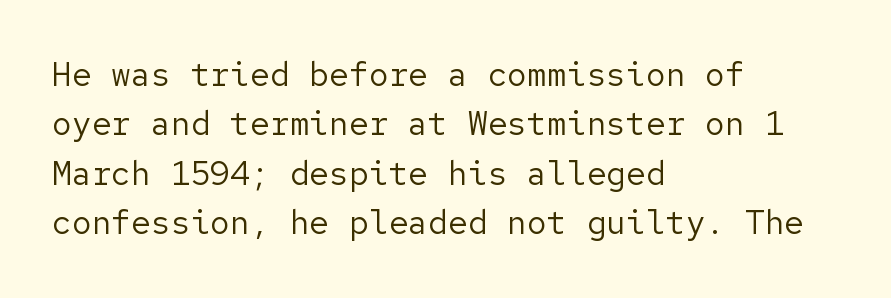
Q: Is the text bold? A: No.
Q: Is the text italic (slanted)? A: No, it is upright.
Q: Is the typeface a serif or a sans-serif typeface? A: Sans-serif.
Q: Is the text underlined? A: No.
Q: How is the paragraph aligned? A: Left-aligned.
Q: Is the spacing between letters normal or unusually wide? A: Normal.
Q: Is the spacing between lines tight, normal or loose? A: Normal.
Q: Width (condensed, normal, or wide)? A: Normal.
Q: Stroke contrast? A: Low.
Q: x-height? A: Medium.
